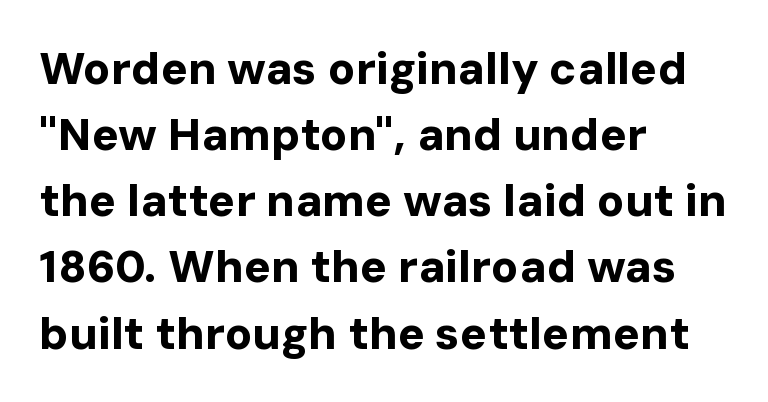
Q: Is the text bold? A: Yes.
Q: Is the text italic (slanted)? A: No, it is upright.
Q: Is the typeface a serif or a sans-serif typeface? A: Sans-serif.
Q: Is the text underlined? A: No.
Q: How is the paragraph aligned? A: Left-aligned.
Q: Is the spacing between letters normal or unusually wide? A: Normal.
Q: Is the spacing between lines tight, normal or loose? A: Normal.
Q: Width (condensed, normal, or wide)? A: Normal.
Q: Stroke contrast? A: Low.
Q: x-height? A: Medium.
Q: Monospaced? A: No.
